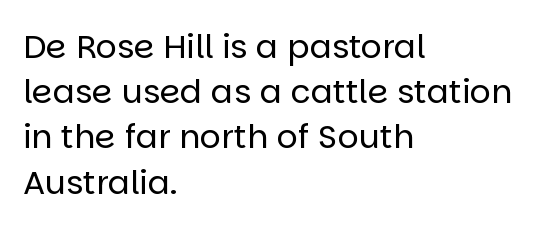
The image shows 33 px regular-weight sans-serif type, upright; set left-aligned, normal line spacing (1.37x), normal letter spacing, not underlined; low stroke contrast and a large x-height.
